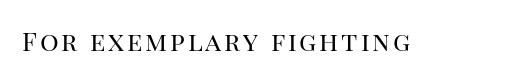
{"italic": "no", "bold": "no", "underline": "no", "glyph_px": 26}
